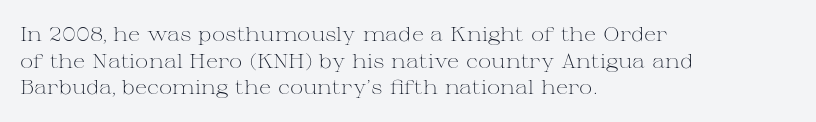
Q: Is the text bold? A: No.
Q: Is the text italic (slanted)? A: No, it is upright.
Q: Is the text underlined? A: No.
Q: How is the paragraph aligned? A: Left-aligned.
Q: Is the spacing between letters normal or unusually wide? A: Normal.
Q: Is the spacing between lines tight, normal or loose? A: Normal.
